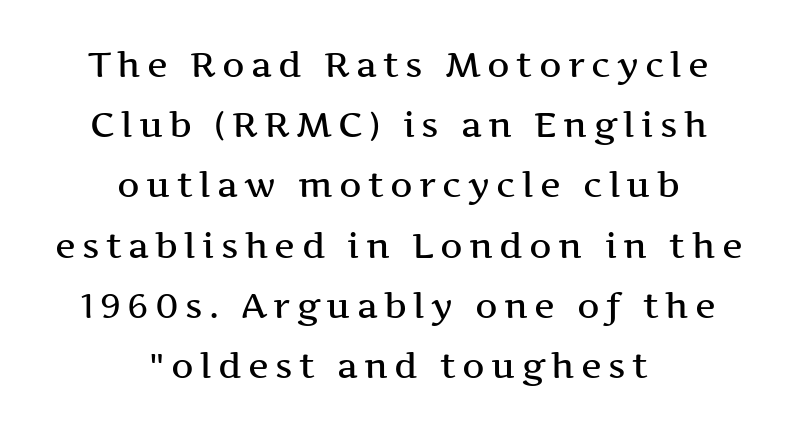
{"serif": "yes", "italic": "no", "width": "wide", "stroke_contrast": "medium", "x_height": "medium", "monospaced": "no", "underline": "no", "align": "center", "line_spacing_ratio": 1.72, "glyph_px": 35}
